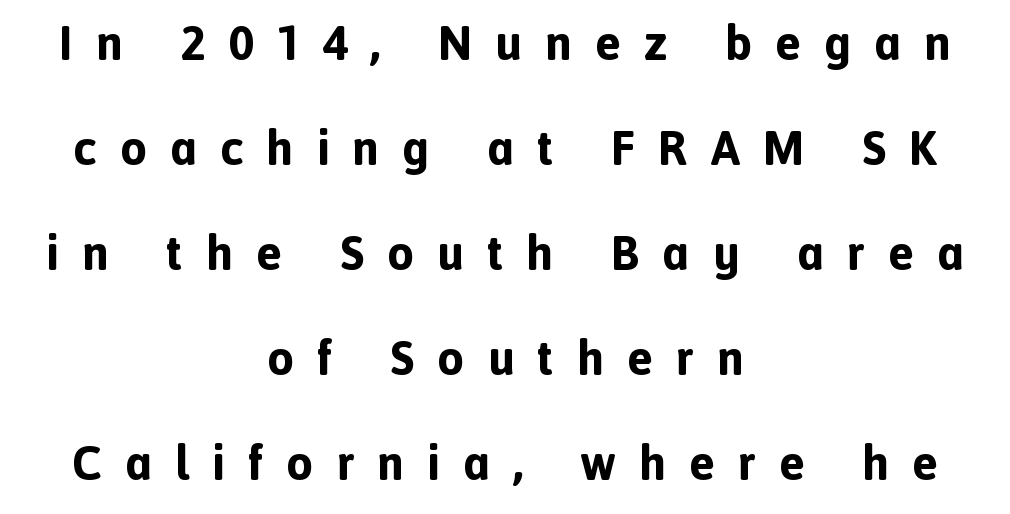
The image shows 48 px bold sans-serif type, upright; set centered, loose line spacing (2.19x), unusually wide letter spacing (+0.48 em), not underlined; a medium x-height.
